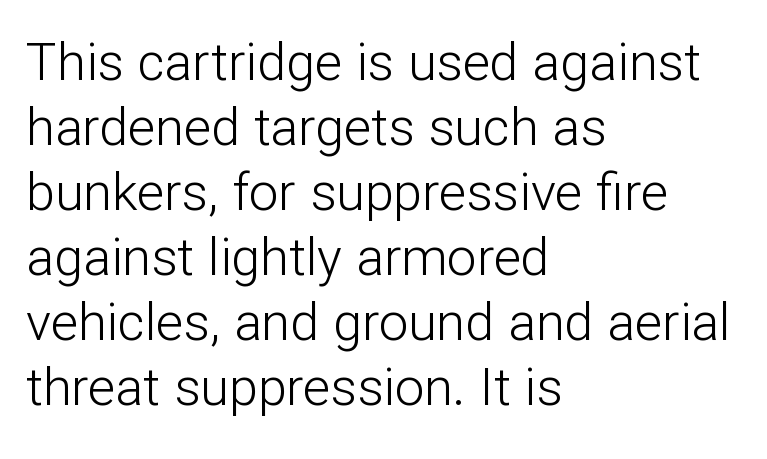
Q: Is the text bold? A: No.
Q: Is the text italic (slanted)? A: No, it is upright.
Q: Is the typeface a serif or a sans-serif typeface? A: Sans-serif.
Q: Is the text underlined? A: No.
Q: How is the paragraph aligned? A: Left-aligned.
Q: Is the spacing between letters normal or unusually wide? A: Normal.
Q: Is the spacing between lines tight, normal or loose? A: Normal.
Q: Width (condensed, normal, or wide)? A: Normal.
Q: Stroke contrast? A: Low.
Q: x-height? A: Medium.
Q: Monospaced? A: No.
